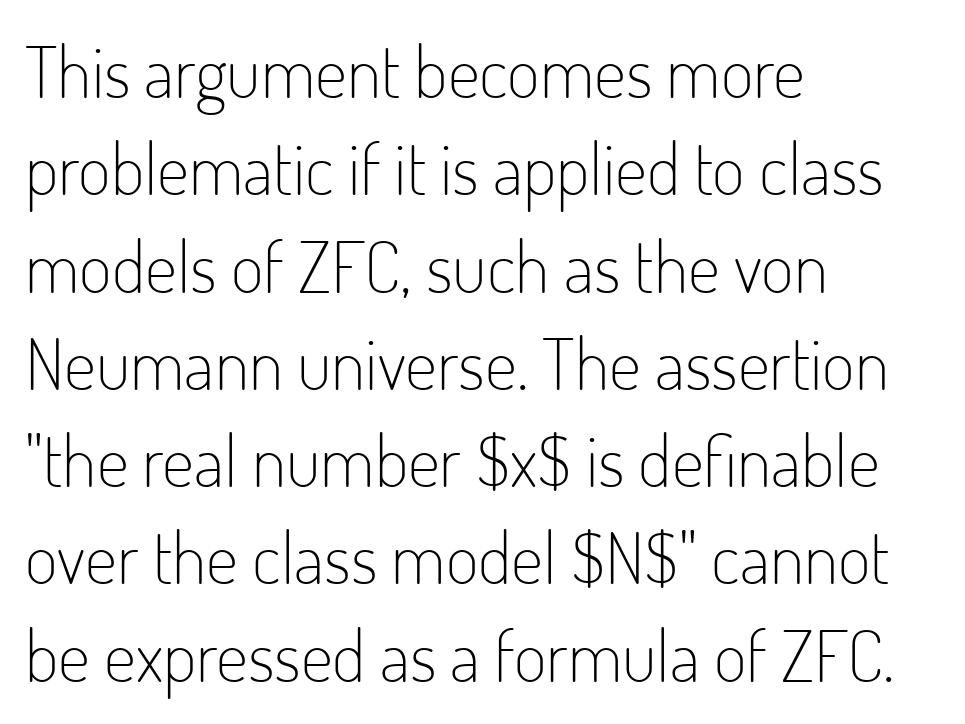
Q: Is the text bold? A: No.
Q: Is the text italic (slanted)? A: No, it is upright.
Q: Is the typeface a serif or a sans-serif typeface? A: Sans-serif.
Q: Is the text underlined? A: No.
Q: How is the paragraph aligned? A: Left-aligned.
Q: Is the spacing between letters normal or unusually wide? A: Normal.
Q: Is the spacing between lines tight, normal or loose? A: Normal.
Q: Width (condensed, normal, or wide)? A: Condensed.
Q: Stroke contrast? A: Low.
Q: x-height? A: Small.
Q: Monospaced? A: No.
